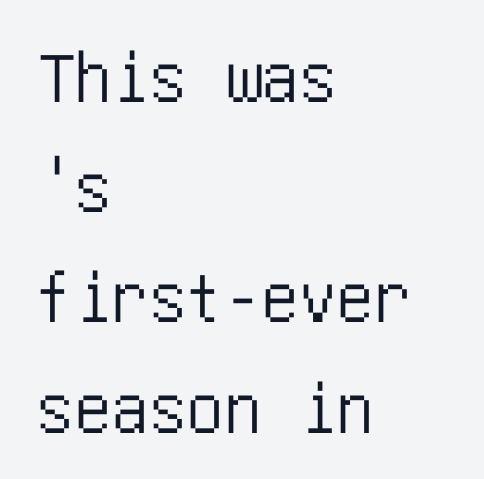
These lines are composed in type without serifs. Notice how the stems are strictly vertical — no italics here. Each word holds together tightly as a unit, with standard inter-letter gaps. Leading: standard.
